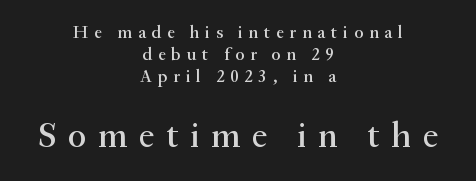
Q: Is the text italic (slanted)? A: No, it is upright.
Q: Is the typeface a serif or a sans-serif typeface? A: Serif.
Q: Is the text underlined? A: No.
Q: How is the paragraph aligned? A: Centered.
Q: Is the spacing between letters normal or unusually wide? A: Unusually wide.
Q: Which block of text is set in a larger size, the first (top) or the second (bottom)? A: The second (bottom) one.
Q: Width (condensed, normal, or wide)? A: Normal.
Q: Stroke contrast? A: Medium.
Q: x-height? A: Small.
Q: Monospaced? A: No.
